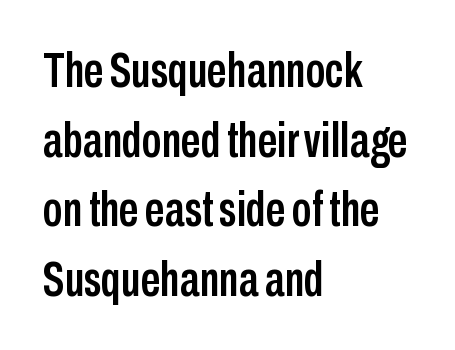
Q: Is the text italic (slanted)? A: No, it is upright.
Q: Is the typeface a serif or a sans-serif typeface? A: Sans-serif.
Q: Is the text underlined? A: No.
Q: How is the paragraph aligned? A: Left-aligned.
Q: Is the spacing between letters normal or unusually wide? A: Normal.
Q: Is the spacing between lines tight, normal or loose? A: Normal.
Q: Width (condensed, normal, or wide)? A: Condensed.
Q: Stroke contrast? A: Low.
Q: x-height? A: Medium.
Q: Monospaced? A: No.
